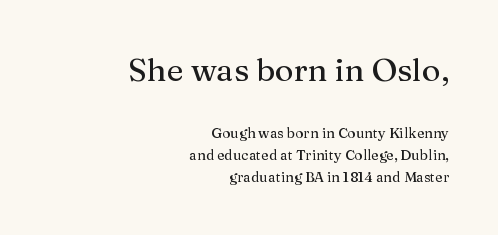
Regular leading. Tracking value appears to be zero — textbook default spacing. You get the large type first, then a drop to smaller type. A typesetter would label this face a serif.
